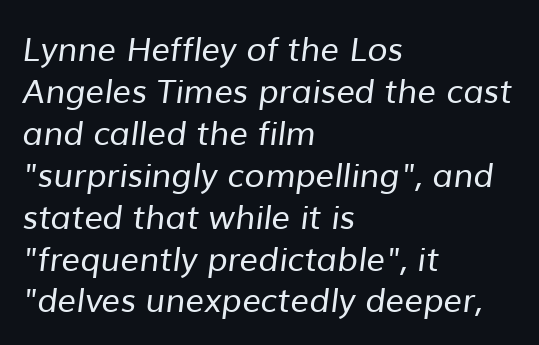
{"serif": "no", "bold": "no", "weight": "regular", "width": "normal", "stroke_contrast": "low", "x_height": "medium", "monospaced": "no", "underline": "no", "align": "left", "line_spacing": "normal", "line_spacing_ratio": 1.27, "letter_spacing": "normal", "letter_spacing_em": 0.0, "glyph_px": 33}
